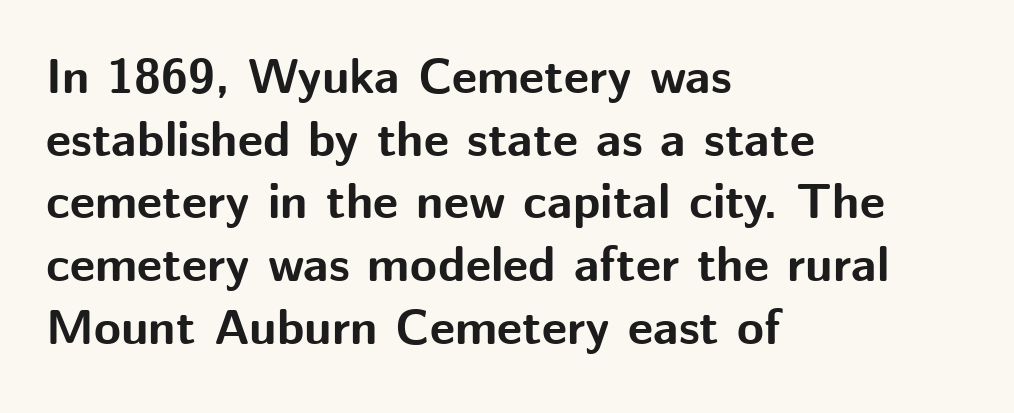
Q: Is the text bold? A: Yes.
Q: Is the text italic (slanted)? A: No, it is upright.
Q: Is the typeface a serif or a sans-serif typeface? A: Sans-serif.
Q: Is the text underlined? A: No.
Q: How is the paragraph aligned? A: Left-aligned.
Q: Is the spacing between letters normal or unusually wide? A: Normal.
Q: Is the spacing between lines tight, normal or loose? A: Normal.
Q: Width (condensed, normal, or wide)? A: Normal.
Q: Stroke contrast? A: Medium.
Q: x-height? A: Medium.
Q: Monospaced? A: No.
